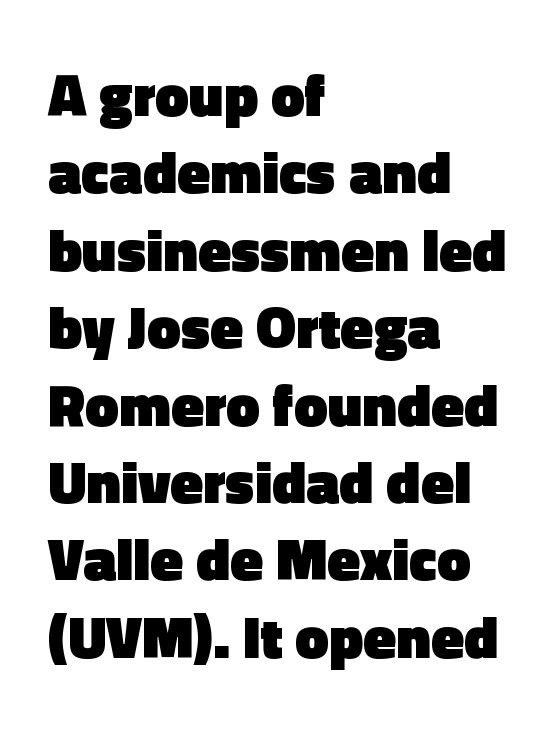
{"serif": "no", "italic": "no", "bold": "yes", "weight": "heavy", "width": "normal", "x_height": "medium", "monospaced": "no", "underline": "no", "align": "left", "line_spacing": "normal", "line_spacing_ratio": 1.29, "letter_spacing": "normal", "letter_spacing_em": 0.0, "glyph_px": 60}
